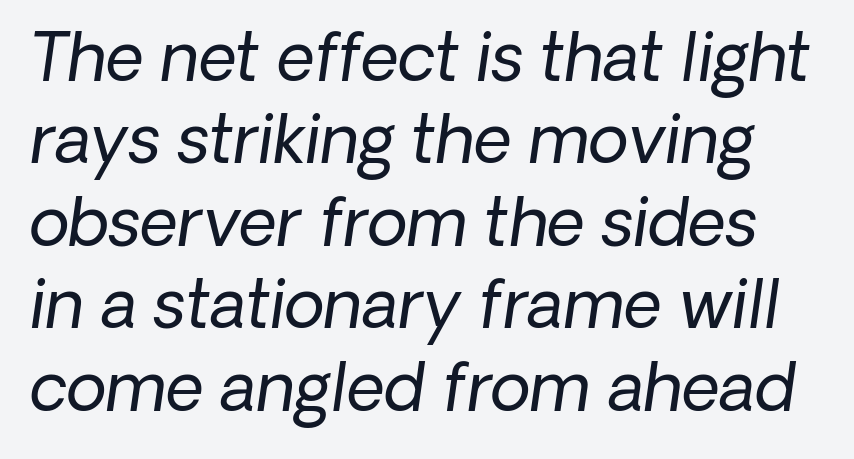
The image shows 66 px regular-weight sans-serif type; set normal line spacing (1.25x), normal letter spacing, not underlined; low stroke contrast and a medium x-height.
